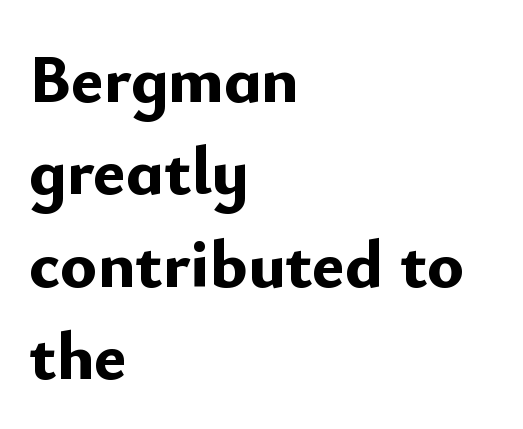
The image shows 69 px bold sans-serif type, upright; set left-aligned, normal line spacing (1.34x), normal letter spacing, not underlined; low stroke contrast and a small x-height.
